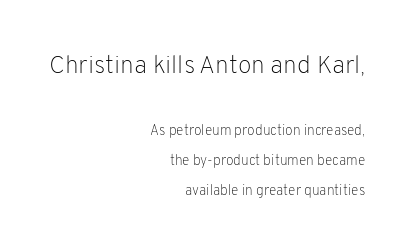
The image shows 25 px text type, upright; set right-aligned, loose line spacing (2.14x), normal letter spacing, not underlined; the first (top) block is 1.79x larger.
